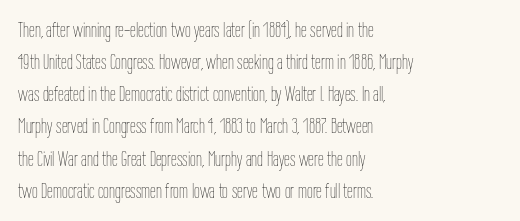
The image shows 21 px text type, upright; set left-aligned, normal line spacing (1.53x), normal letter spacing, not underlined.
